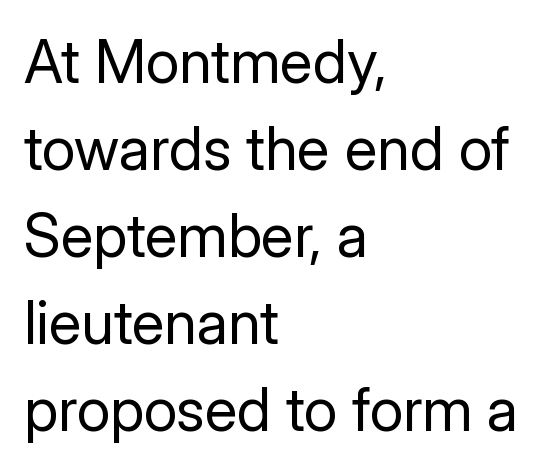
Q: Is the text bold? A: No.
Q: Is the text italic (slanted)? A: No, it is upright.
Q: Is the typeface a serif or a sans-serif typeface? A: Sans-serif.
Q: Is the text underlined? A: No.
Q: How is the paragraph aligned? A: Left-aligned.
Q: Is the spacing between letters normal or unusually wide? A: Normal.
Q: Is the spacing between lines tight, normal or loose? A: Normal.
Q: Width (condensed, normal, or wide)? A: Normal.
Q: Stroke contrast? A: Low.
Q: x-height? A: Medium.
Q: Monospaced? A: No.
